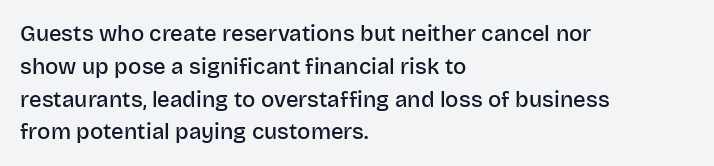
This sample is left-justified, so line endings fall wherever the words run out. Has an underline been added? It has not. The glyphs have the mass of a demibold cut, below bold. Nothing unusual about the tracking: characters are spaced as the font intends.
